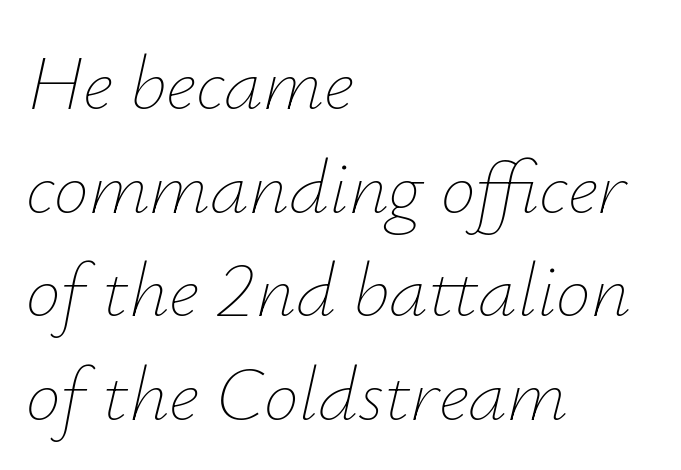
Notice how the passage keeps a crisp vertical edge on the left only. Each letter keeps its own natural width here, so spacing adapts to shape. The strokes carry an ordinary text weight at most. The specimen reads as italic at a glance.
